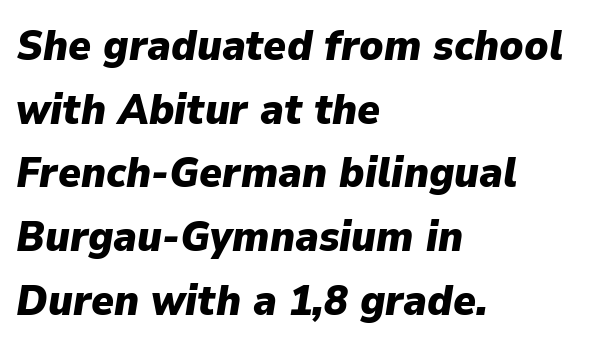
Q: Is the text bold? A: Yes.
Q: Is the text italic (slanted)? A: Yes, it leans right by about 9 degrees.
Q: Is the text underlined? A: No.
Q: How is the paragraph aligned? A: Left-aligned.
Q: Is the spacing between letters normal or unusually wide? A: Normal.
Q: Is the spacing between lines tight, normal or loose? A: Normal.
Q: Width (condensed, normal, or wide)? A: Normal.
Q: Stroke contrast? A: Low.
Q: x-height? A: Medium.
Q: Monospaced? A: No.
